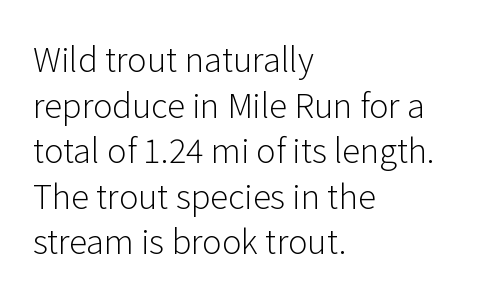
The image shows 33 px light sans-serif type, upright; set left-aligned, normal line spacing (1.38x), normal letter spacing, not underlined; low stroke contrast and a medium x-height.
